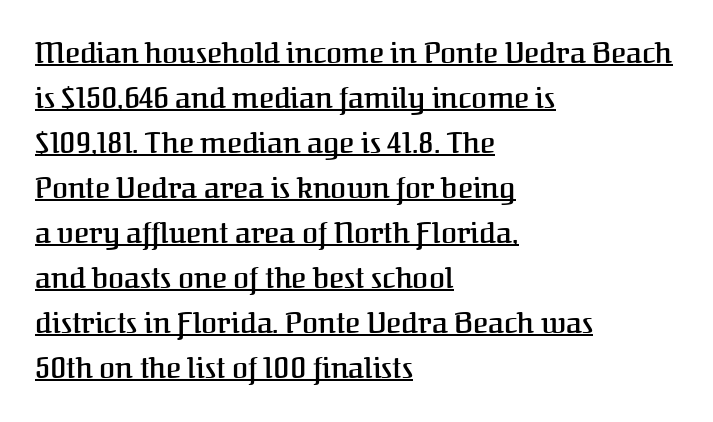
Q: Is the text bold? A: Semi-bold.
Q: Is the text italic (slanted)? A: No, it is upright.
Q: Is the typeface a serif or a sans-serif typeface? A: Serif.
Q: Is the text underlined? A: Yes.
Q: How is the paragraph aligned? A: Left-aligned.
Q: Is the spacing between letters normal or unusually wide? A: Normal.
Q: Is the spacing between lines tight, normal or loose? A: Normal.
Q: Width (condensed, normal, or wide)? A: Normal.
Q: Stroke contrast? A: Medium.
Q: x-height? A: Medium.
Q: Monospaced? A: No.
